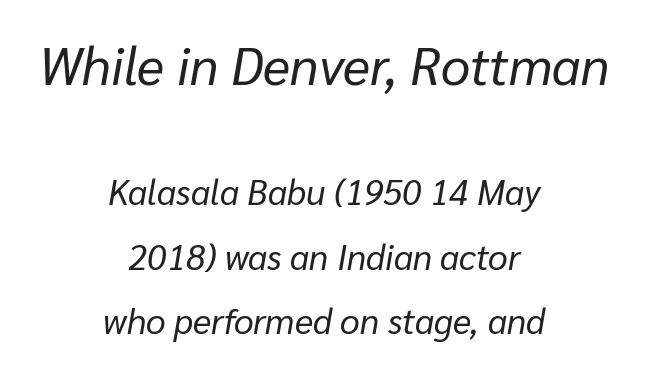
The image shows 52 px regular-weight type, italic (leaning right); set centered, line spacing 1.85x, normal letter spacing, not underlined; the first (top) block is 1.49x larger; low stroke contrast and a medium x-height.
